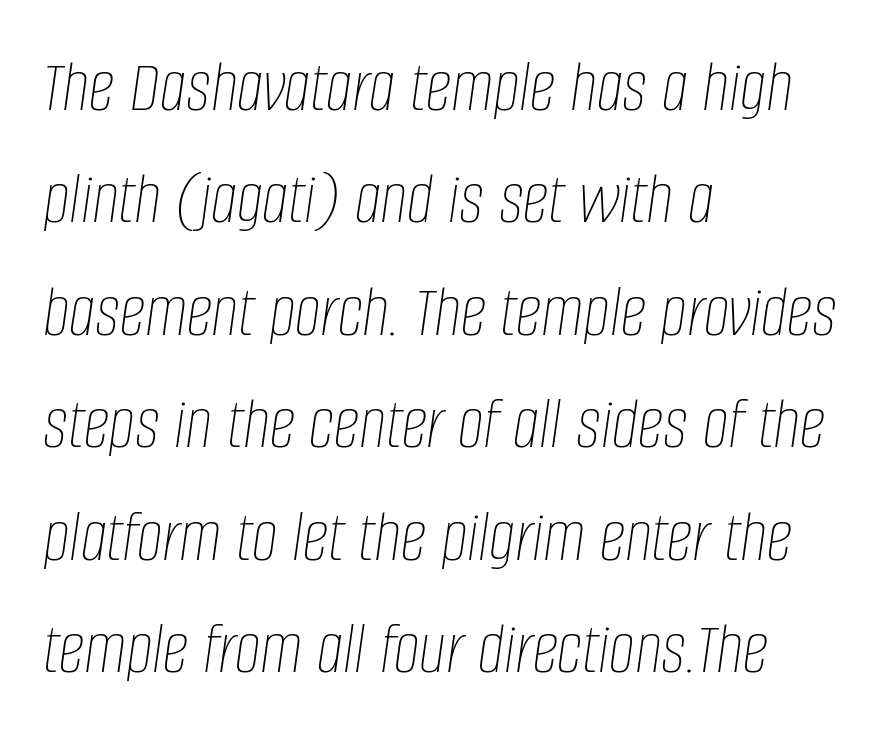
The face looks like a standard text weight, possibly lighter. Every row of glyphs begins at an identical x-position on the left. The line texture is even and compact thanks to regular tracking. The passage shown is not underscored anywhere. This sample has the flowing, uneven cadence of proportional lettering. The typography opts for an oblique posture over an upright one.
